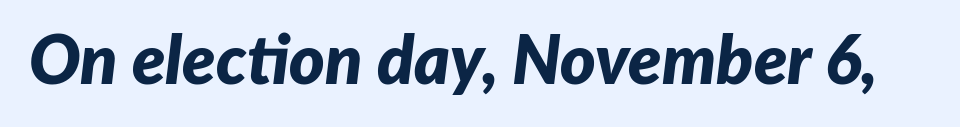
Q: Is the text bold? A: Yes.
Q: Is the text italic (slanted)? A: Yes, it leans right by about 7 degrees.
Q: Is the text underlined? A: No.
Q: Is the spacing between letters normal or unusually wide? A: Normal.
Q: Width (condensed, normal, or wide)? A: Normal.
Q: Stroke contrast? A: Low.
Q: x-height? A: Medium.
Q: Monospaced? A: No.
